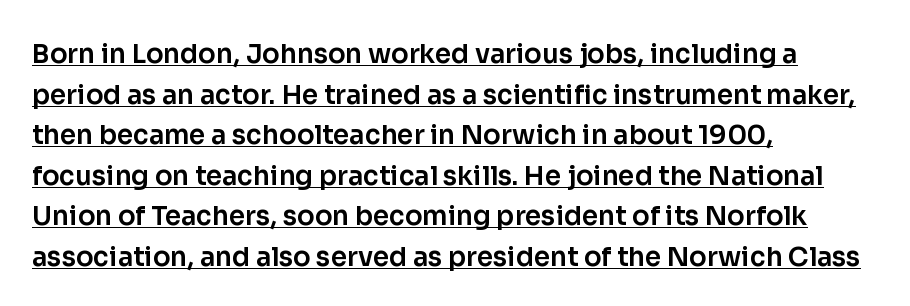
The passage shown is underscored from start to finish. The letters stand upright; this is a roman face. One glance says typical: line gaps are just what's usual. Each line starts at the same left margin while the right side varies. This sample uses plain, unmodified letter spacing.
